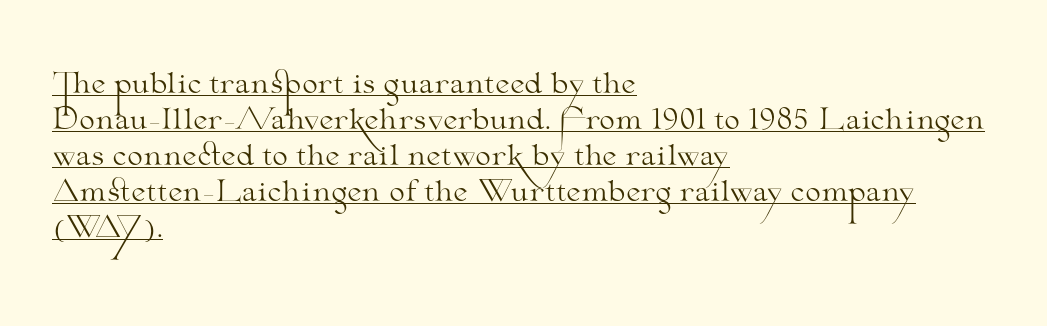
Do the characters align in a grid? No, the font is proportional. How would I describe the line gaps? Plain and ordinary. Heaviness? Minimal to ordinary, like unemphasized prose. A rule runs beneath these lines of type. Words appear dense and cohesive because spacing is normal. A typesetter would mark this as roman, not italic.
